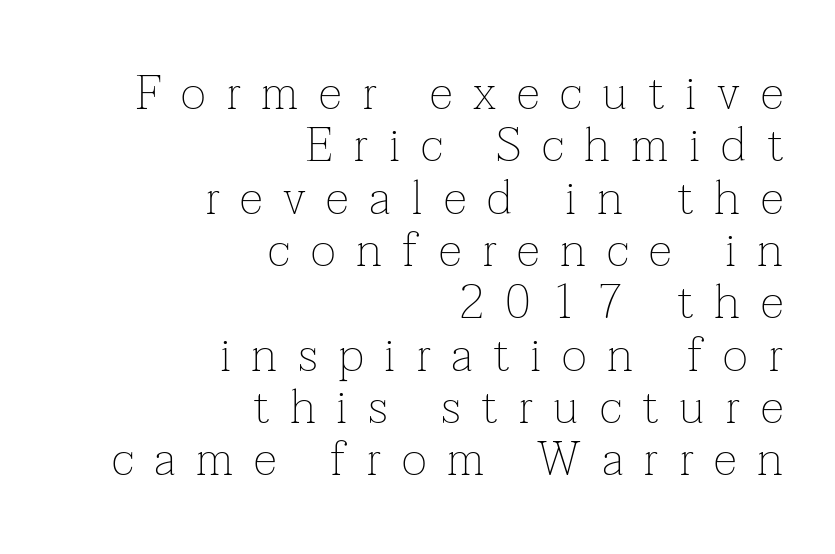
Q: Is the text bold? A: No.
Q: Is the text italic (slanted)? A: No, it is upright.
Q: Is the typeface a serif or a sans-serif typeface? A: Serif.
Q: Is the text underlined? A: No.
Q: How is the paragraph aligned? A: Right-aligned.
Q: Is the spacing between letters normal or unusually wide? A: Unusually wide.
Q: Is the spacing between lines tight, normal or loose? A: Tight.
Q: Width (condensed, normal, or wide)? A: Normal.
Q: Stroke contrast? A: Low.
Q: x-height? A: Medium.
Q: Monospaced? A: No.
